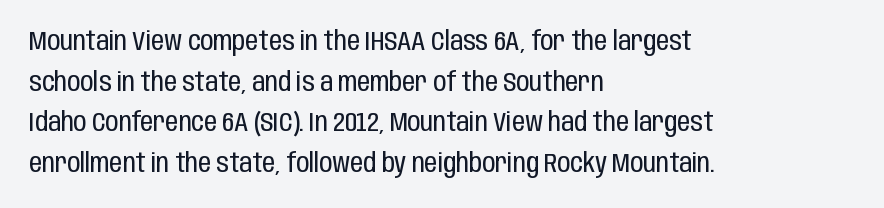
{"italic": "no", "bold": "no", "underline": "no", "align": "left", "line_spacing": "normal", "line_spacing_ratio": 1.56, "letter_spacing": "normal", "letter_spacing_em": 0.0, "glyph_px": 26}
